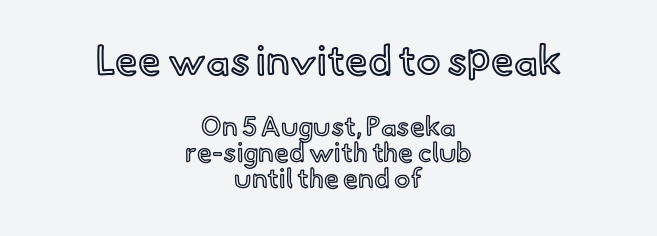
The image shows 41 px text type, upright; set centered, tight line spacing (0.96x), normal letter spacing, not underlined; the first (top) block is 1.52x larger; a small x-height.
